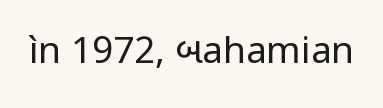
The image shows 37 px regular-weight sans-serif type, upright; set normal letter spacing, not underlined; low stroke contrast and a medium x-height.
